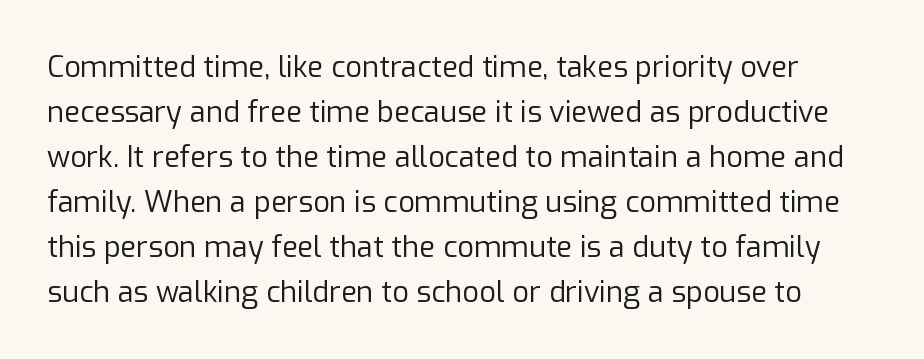
The image shows 29 px regular-weight sans-serif type, upright; set normal line spacing (1.55x), normal letter spacing, not underlined; low stroke contrast and a medium x-height.
